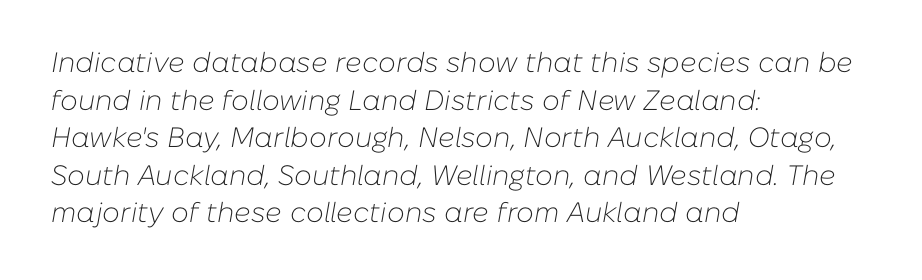
Yep, that's italic — everything's leaning. Words float on clear page, feet unadorned. Counters stay open thanks to moderate or lighter strokes. Alignment: flush left. These lines keep a tight, regular rhythm from letter to letter.
